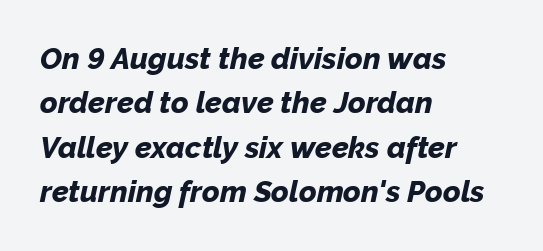
A typesetter would call this proportional, since set widths differ per character. In CSS terms this would be text-align: left. The tracking reads as untouched default to a designer's eye. A bare baseline throughout the passage. The face used here has the dense, thick strokes of a bold.
